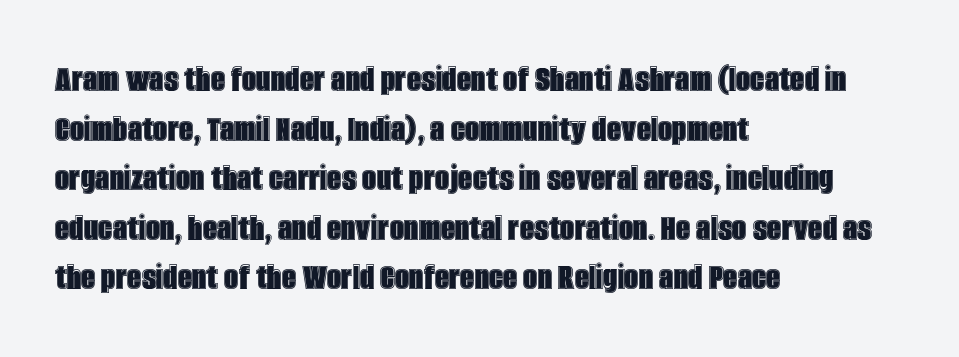
The image shows 40 px condensed type, upright; set left-aligned, line spacing 1.24x, normal letter spacing, not underlined; a large x-height.
